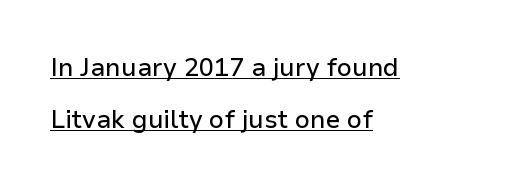
{"italic": "no", "underline": "yes", "align": "left", "line_spacing": "loose", "line_spacing_ratio": 2.07, "letter_spacing": "normal", "letter_spacing_em": 0.0, "glyph_px": 25}
